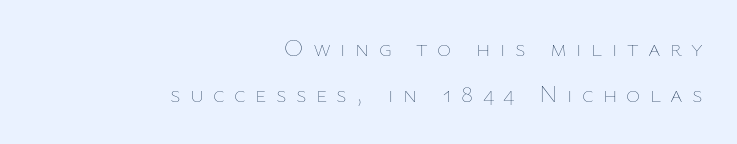
The image shows 24 px text type, upright; set right-aligned, loose line spacing (1.92x), unusually wide letter spacing (+0.39 em), not underlined.
